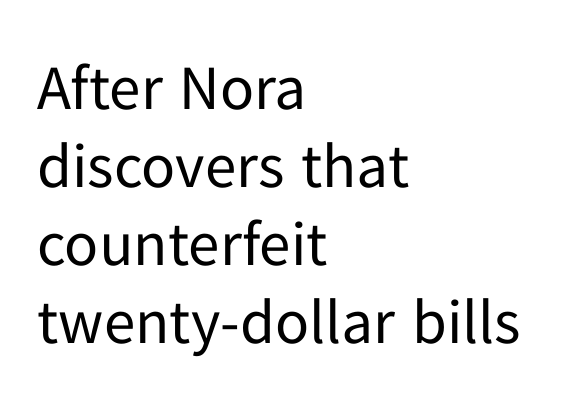
Q: Is the text bold? A: No.
Q: Is the text italic (slanted)? A: No, it is upright.
Q: Is the typeface a serif or a sans-serif typeface? A: Sans-serif.
Q: Is the text underlined? A: No.
Q: How is the paragraph aligned? A: Left-aligned.
Q: Is the spacing between letters normal or unusually wide? A: Normal.
Q: Width (condensed, normal, or wide)? A: Normal.
Q: Stroke contrast? A: Low.
Q: x-height? A: Medium.
Q: Monospaced? A: No.
